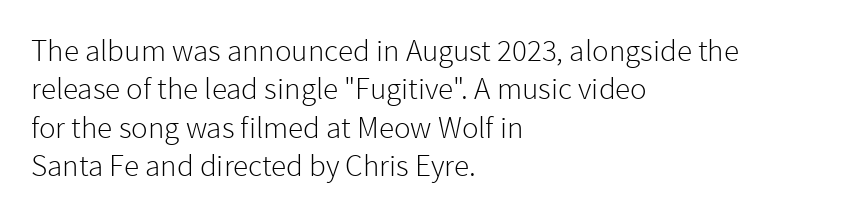
Q: Is the text bold? A: No.
Q: Is the text italic (slanted)? A: No, it is upright.
Q: Is the typeface a serif or a sans-serif typeface? A: Sans-serif.
Q: Is the text underlined? A: No.
Q: How is the paragraph aligned? A: Left-aligned.
Q: Is the spacing between letters normal or unusually wide? A: Normal.
Q: Width (condensed, normal, or wide)? A: Normal.
Q: Stroke contrast? A: Low.
Q: x-height? A: Medium.
Q: Monospaced? A: No.
